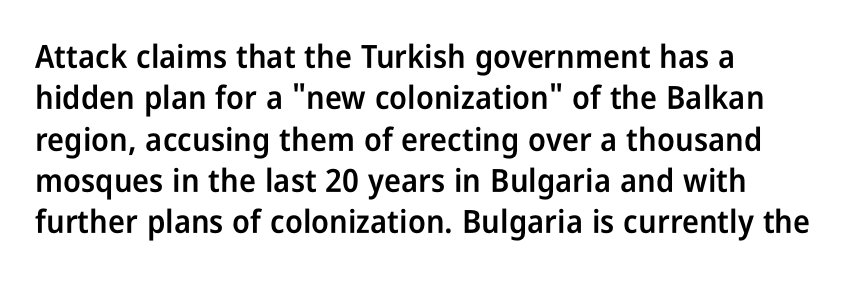
{"serif": "no", "italic": "no", "bold": "semi", "weight": "semibold", "width": "condensed", "stroke_contrast": "low", "x_height": "medium", "monospaced": "no", "underline": "no", "align": "left", "line_spacing": "normal", "line_spacing_ratio": 1.29, "letter_spacing": "normal", "letter_spacing_em": 0.0, "glyph_px": 32}
